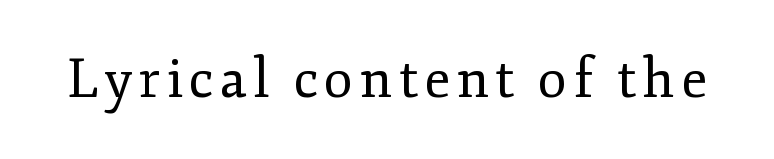
{"serif": "yes", "italic": "no", "bold": "no", "weight": "regular", "width": "normal", "stroke_contrast": "low", "x_height": "small", "monospaced": "no", "underline": "no", "glyph_px": 54}
